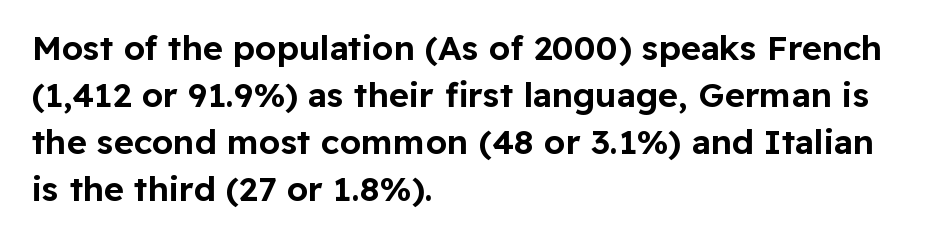
The image shows 34 px sans-serif type, upright; set left-aligned, normal line spacing (1.38x), normal letter spacing, not underlined; low stroke contrast and a medium x-height.
